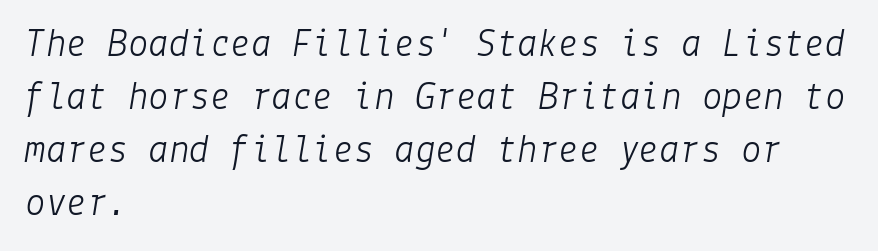
Line starts are locked; line ends wander. The passage shown has conventional tracking throughout. The letters are slanted; this is an italic face. The rendering uses a moderate line-height, typical for paragraphs. Unbolded letterforms with no extra heft.
